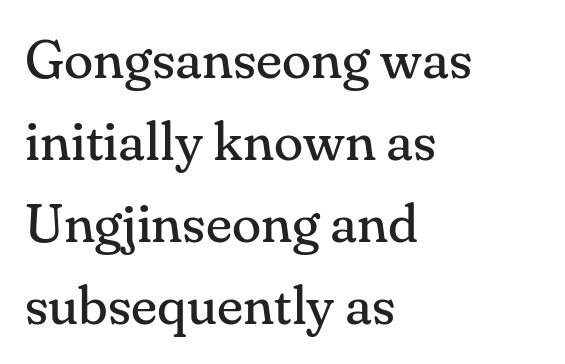
Do the characters align in a grid? No, the font is proportional. Leftover space on each line is placed entirely after the last word. The letterforms sit at book weight or below. Just letters on the line, the space beneath them empty. A typesetter would call this zero additional tracking.
